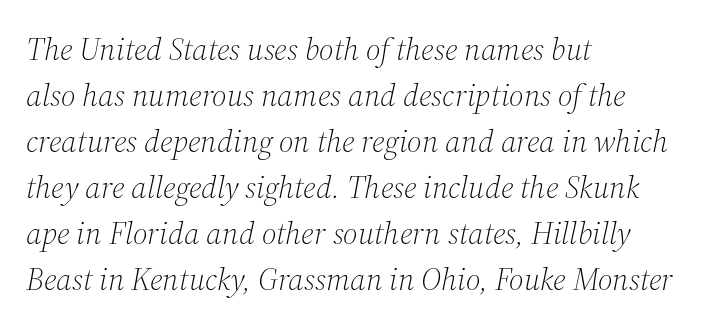
{"serif": "yes", "italic": "yes", "lean": "right", "slant_degrees": 12, "bold": "no", "weight": "light", "width": "normal", "stroke_contrast": "medium", "x_height": "medium", "monospaced": "no", "underline": "no", "align": "left", "line_spacing": "normal", "line_spacing_ratio": 1.44, "letter_spacing": "normal", "letter_spacing_em": 0.0, "glyph_px": 32}
